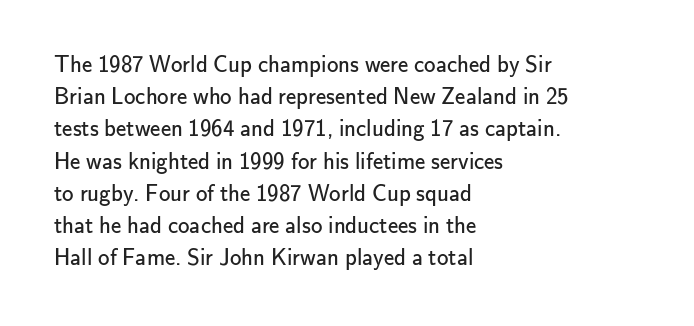
{"italic": "no", "bold": "no", "underline": "no", "align": "left", "line_spacing": "normal", "line_spacing_ratio": 1.4, "letter_spacing": "normal", "letter_spacing_em": 0.0, "glyph_px": 23}
